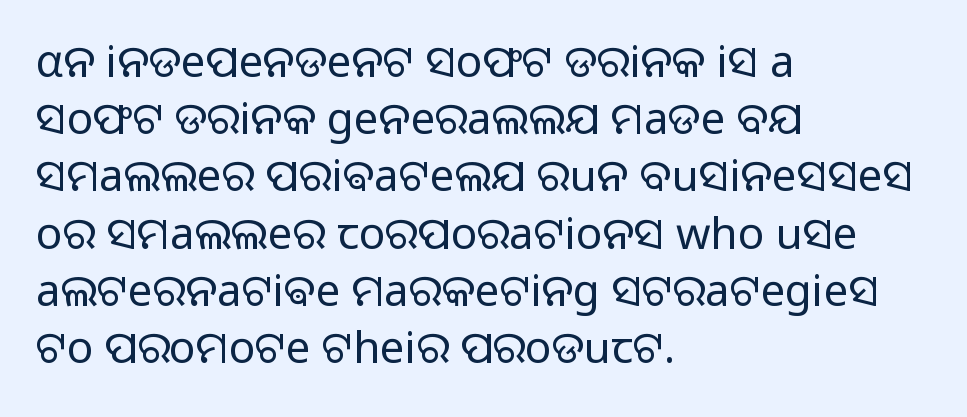
The characters are drawn with everyday or finer stroke widths. Check the space under the baseline: it is left empty. This is the regular roman posture of the typeface. Unlike a traditional serif, this face leaves its strokes unadorned. The horizontal fit of the characters is conventional and even.
